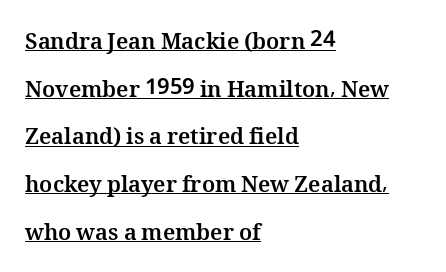
{"italic": "no", "bold": "yes", "underline": "yes", "align": "left", "line_spacing": "loose", "line_spacing_ratio": 2.17, "letter_spacing": "normal", "letter_spacing_em": 0.0, "glyph_px": 22}
